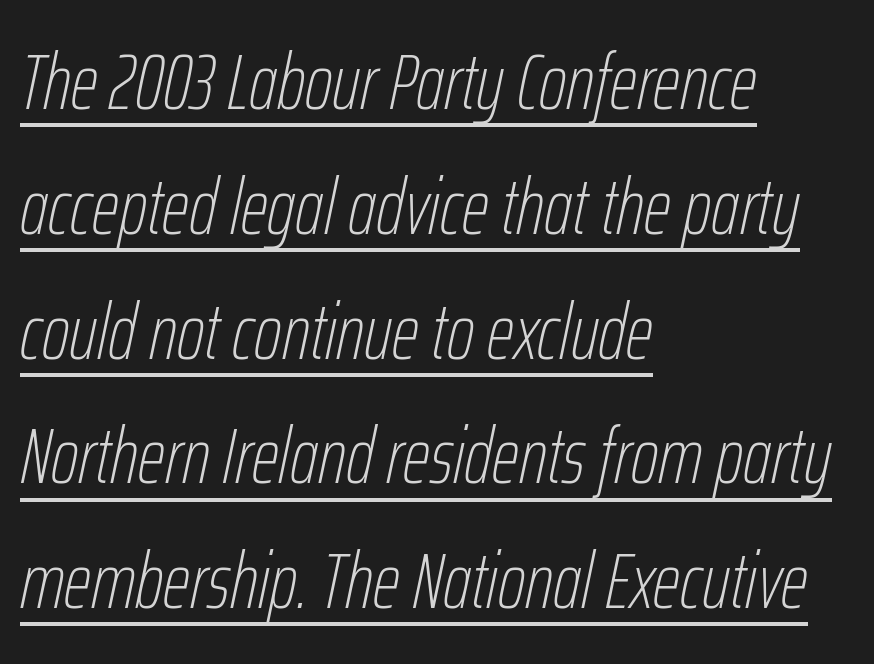
{"italic": "yes", "lean": "right", "slant_degrees": 12, "bold": "no", "weight": "thin", "width": "condensed", "stroke_contrast": "low", "x_height": "medium", "monospaced": "no", "underline": "yes", "align": "left", "line_spacing": "normal", "line_spacing_ratio": 1.6, "letter_spacing": "normal", "letter_spacing_em": 0.0, "glyph_px": 78}
